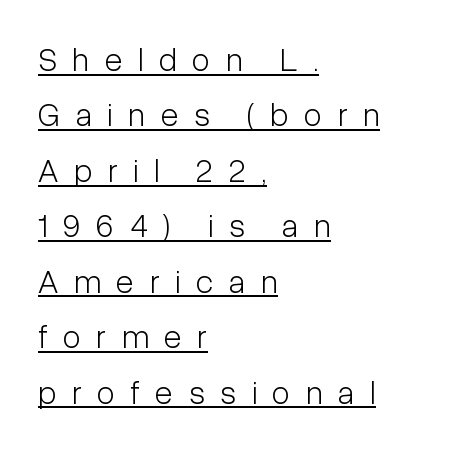
Q: Is the text bold? A: No.
Q: Is the text italic (slanted)? A: No, it is upright.
Q: Is the typeface a serif or a sans-serif typeface? A: Sans-serif.
Q: Is the text underlined? A: Yes.
Q: How is the paragraph aligned? A: Left-aligned.
Q: Is the spacing between letters normal or unusually wide? A: Unusually wide.
Q: Is the spacing between lines tight, normal or loose? A: Normal.
Q: Width (condensed, normal, or wide)? A: Condensed.
Q: Stroke contrast? A: Low.
Q: x-height? A: Medium.
Q: Monospaced? A: No.
